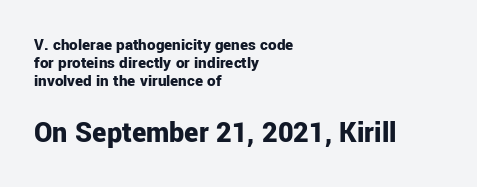
{"serif": "no", "italic": "no", "bold": "yes", "weight": "bold", "width": "normal", "stroke_contrast": "low", "x_height": "medium", "monospaced": "no", "underline": "no", "align": "left", "line_spacing": "tight", "line_spacing_ratio": 1.07, "letter_spacing": "normal", "letter_spacing_em": 0.0, "larger_block": "second", "size_ratio": 1.76, "glyph_px": 30}
